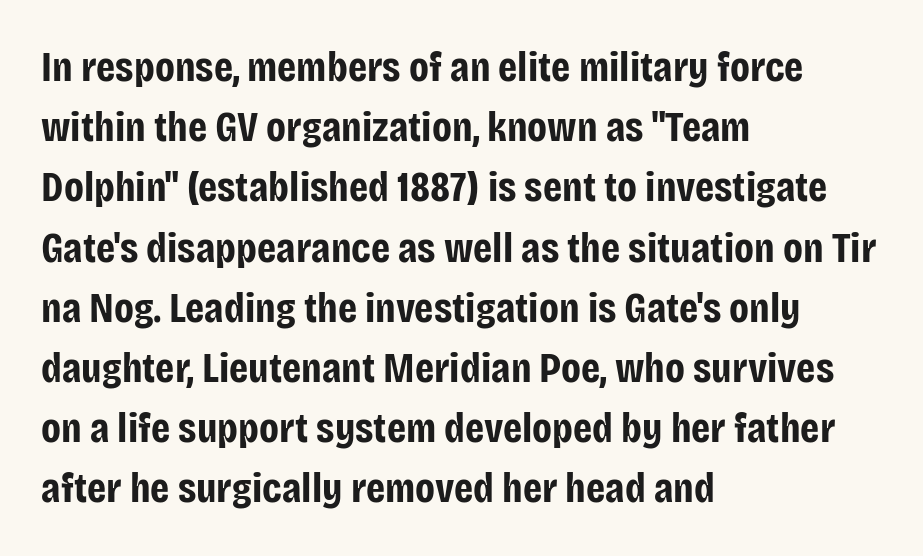
{"serif": "no", "italic": "no", "bold": "yes", "weight": "bold", "width": "condensed", "stroke_contrast": "low", "x_height": "large", "monospaced": "no", "underline": "no", "align": "left", "line_spacing": "normal", "line_spacing_ratio": 1.4, "letter_spacing": "normal", "letter_spacing_em": 0.0, "glyph_px": 43}
